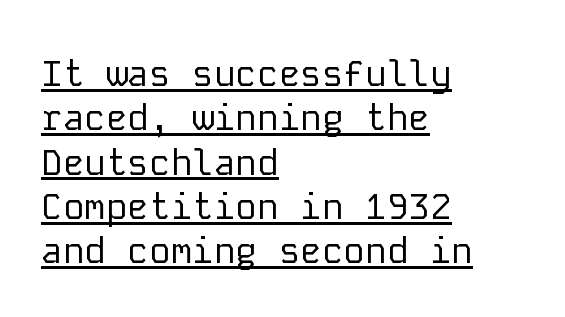
{"serif": "no", "italic": "no", "bold": "no", "weight": "regular", "width": "normal", "stroke_contrast": "low", "x_height": "medium", "monospaced": "yes", "underline": "yes", "align": "left", "line_spacing_ratio": 1.23, "letter_spacing": "normal", "letter_spacing_em": 0.0, "glyph_px": 36}
